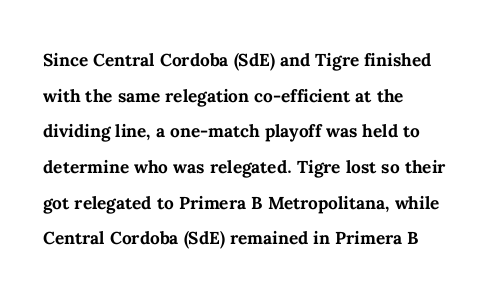
The image shows 23 px bold type, upright; set left-aligned, normal line spacing (1.55x), normal letter spacing, not underlined.
